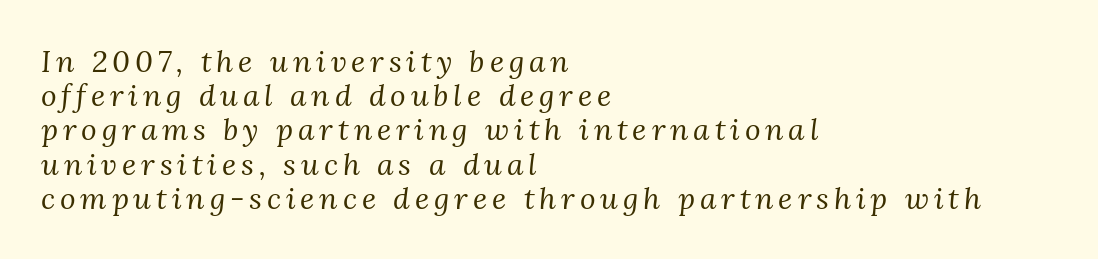
Q: Is the text bold? A: No.
Q: Is the text italic (slanted)? A: Yes, it leans right by about 3 degrees.
Q: Is the typeface a serif or a sans-serif typeface? A: Serif.
Q: Is the text underlined? A: No.
Q: How is the paragraph aligned? A: Left-aligned.
Q: Is the spacing between lines tight, normal or loose? A: Tight.
Q: Width (condensed, normal, or wide)? A: Normal.
Q: Stroke contrast? A: Medium.
Q: x-height? A: Medium.
Q: Monospaced? A: No.
